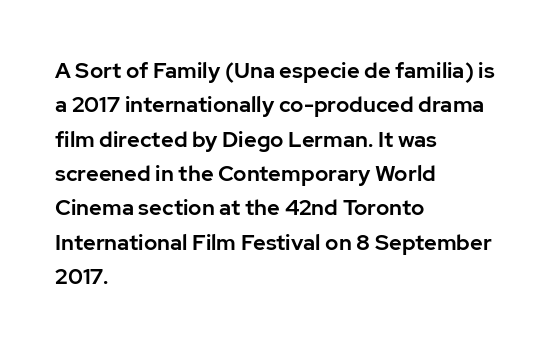
Q: Is the text italic (slanted)? A: No, it is upright.
Q: Is the text underlined? A: No.
Q: How is the paragraph aligned? A: Left-aligned.
Q: Is the spacing between letters normal or unusually wide? A: Normal.
Q: Is the spacing between lines tight, normal or loose? A: Normal.
